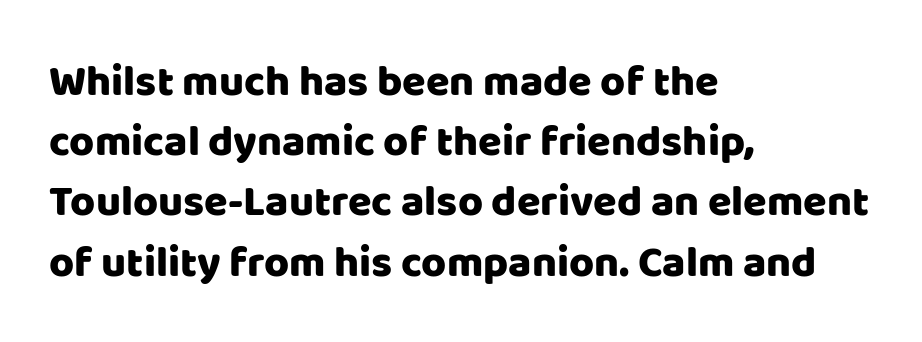
Default kerning and tracking; the words read as compact shapes. Italic? Not at all — the glyphs are vertical. Line beginnings align vertically; line endings do not. Letterform terminals end flat and unadorned throughout the passage. This sample has the flowing, uneven cadence of proportional lettering.
